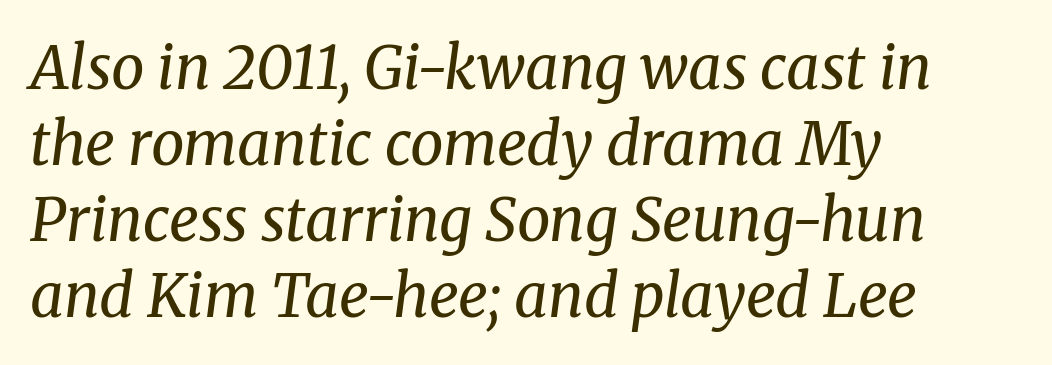
The image shows 59 px regular-weight serif type, italic (leaning right); set left-aligned, normal line spacing (1.29x), normal letter spacing, not underlined; medium stroke contrast and a medium x-height.
